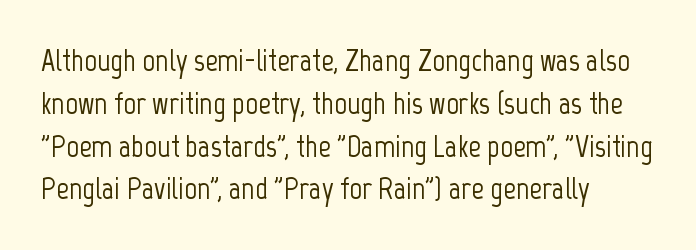
Q: Is the text italic (slanted)? A: No, it is upright.
Q: Is the typeface a serif or a sans-serif typeface? A: Sans-serif.
Q: Is the text underlined? A: No.
Q: How is the paragraph aligned? A: Left-aligned.
Q: Is the spacing between letters normal or unusually wide? A: Normal.
Q: Is the spacing between lines tight, normal or loose? A: Normal.
Q: Width (condensed, normal, or wide)? A: Condensed.
Q: Stroke contrast? A: Low.
Q: x-height? A: Medium.
Q: Monospaced? A: No.
